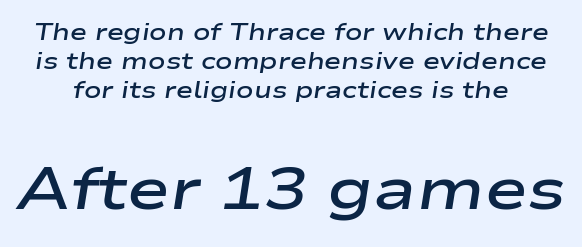
Q: Is the text bold? A: Semi-bold.
Q: Is the text italic (slanted)? A: Yes, it leans right by about 9 degrees.
Q: Is the text underlined? A: No.
Q: Is the spacing between letters normal or unusually wide? A: Normal.
Q: Is the spacing between lines tight, normal or loose? A: Normal.
Q: Which block of text is set in a larger size, the first (top) or the second (bottom)? A: The second (bottom) one.
Q: Width (condensed, normal, or wide)? A: Wide.
Q: Stroke contrast? A: Low.
Q: x-height? A: Medium.
Q: Monospaced? A: No.
